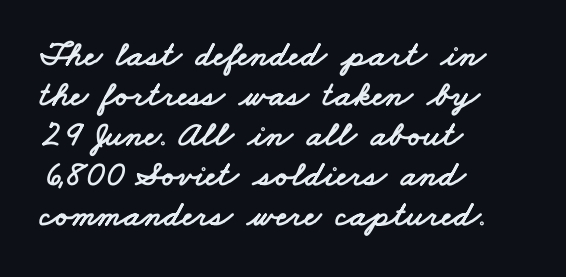
{"serif": "no", "width": "wide", "stroke_contrast": "low", "x_height": "small", "monospaced": "no", "underline": "no", "align": "left", "line_spacing": "tight", "line_spacing_ratio": 1.11, "letter_spacing": "normal", "letter_spacing_em": 0.0, "glyph_px": 36}
